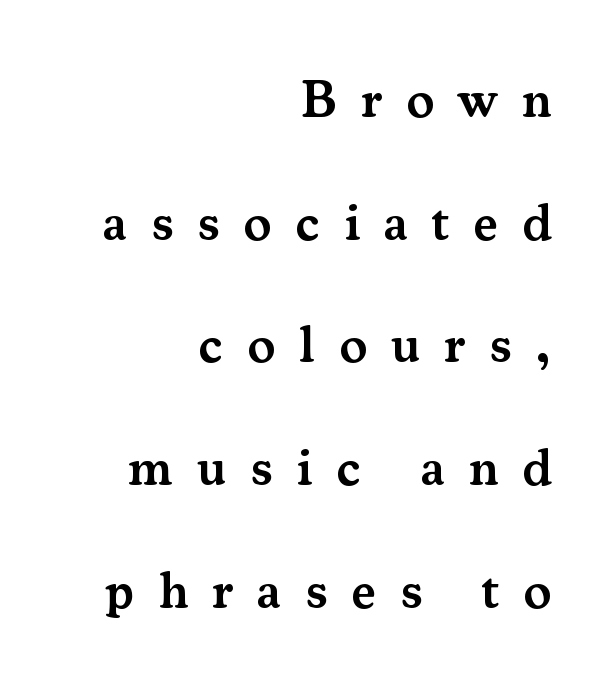
{"serif": "yes", "italic": "no", "bold": "semi", "weight": "semibold", "width": "normal", "stroke_contrast": "medium", "x_height": "small", "monospaced": "no", "underline": "no", "align": "right", "line_spacing": "loose", "line_spacing_ratio": 2.36, "letter_spacing": "wide", "letter_spacing_em": 0.46, "glyph_px": 52}
